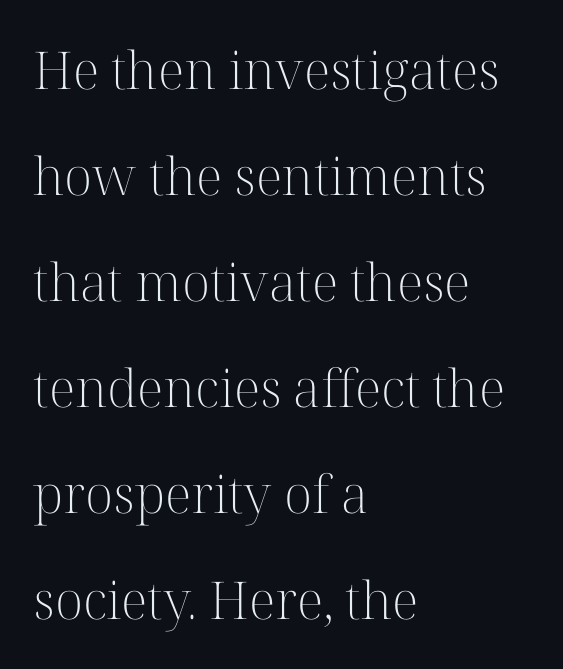
The image shows 52 px light serif type, upright; set left-aligned, loose line spacing (2.04x), normal letter spacing, not underlined; high stroke contrast and a medium x-height.
